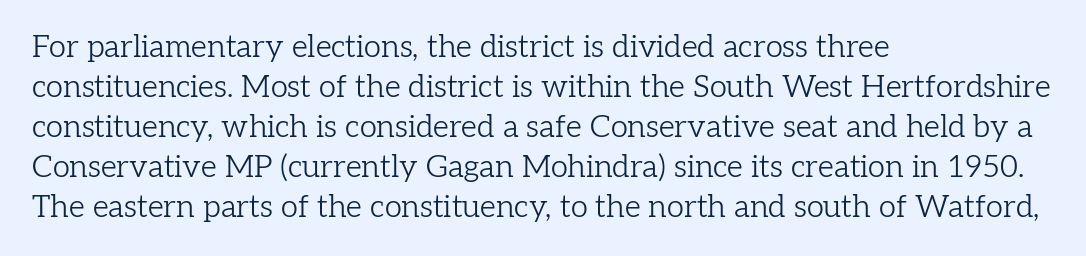
This sample has the flowing, uneven cadence of proportional lettering. The typeface chosen for these lines features serifs. This sample uses an upright cut, with every glyph sitting square on the baseline. Any mark beneath the type? The region is blank.
